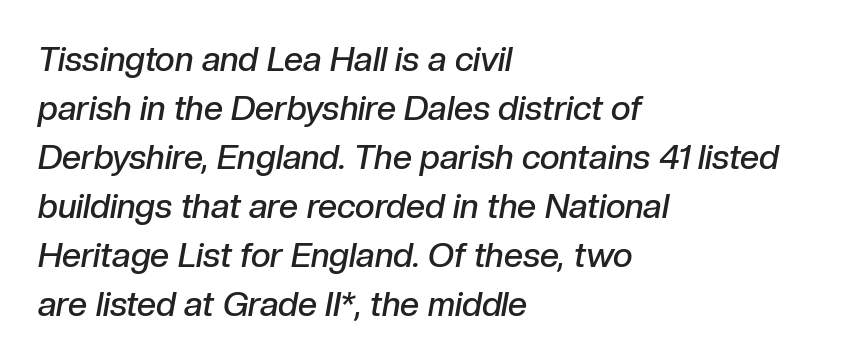
The image shows 34 px semibold type, italic (leaning right); set left-aligned, normal line spacing (1.44x), normal letter spacing, not underlined; low stroke contrast and a medium x-height.
